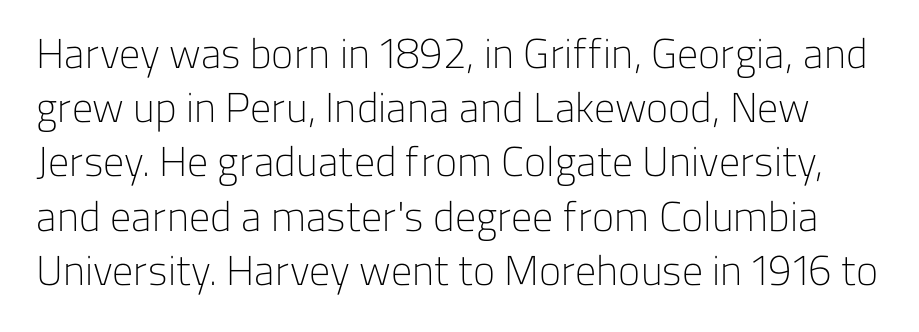
The image shows 42 px light sans-serif type, upright; set normal line spacing (1.29x), normal letter spacing, not underlined; low stroke contrast and a medium x-height.
